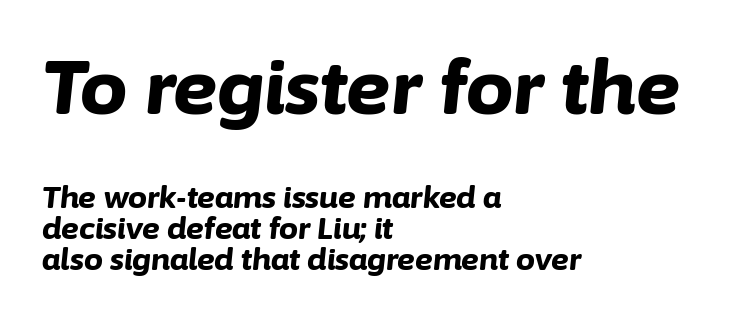
The image shows 75 px bold type, italic (leaning right); set left-aligned, tight line spacing (1.03x), normal letter spacing, not underlined; the first (top) block is 2.5x larger; low stroke contrast and a medium x-height.
